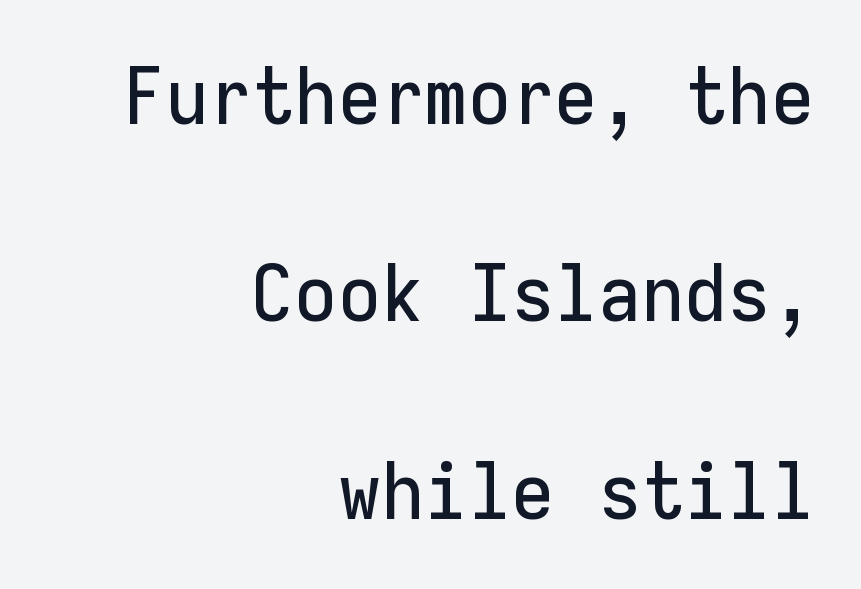
{"serif": "no", "italic": "no", "width": "normal", "stroke_contrast": "low", "x_height": "medium", "monospaced": "yes", "underline": "no", "align": "right", "line_spacing": "loose", "line_spacing_ratio": 2.5, "letter_spacing": "normal", "letter_spacing_em": 0.0, "glyph_px": 79}
